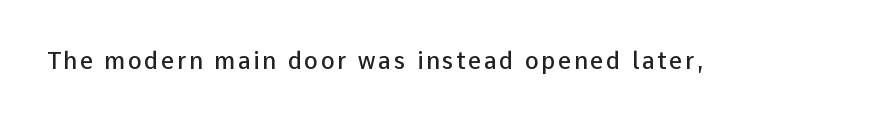
{"italic": "no", "bold": "semi", "underline": "no", "glyph_px": 23}
